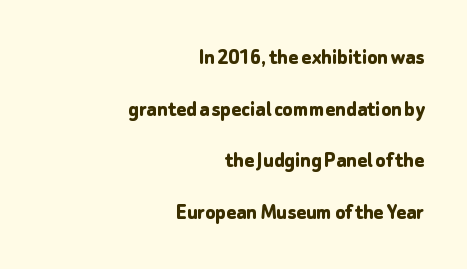
A great deal of white space separates one row of letters from the next. The lines in this sample share a right terminus and differ only in where they begin. Set as a true bold cut, around the 700 mark. Unmarked baselines from the first word to the last.
